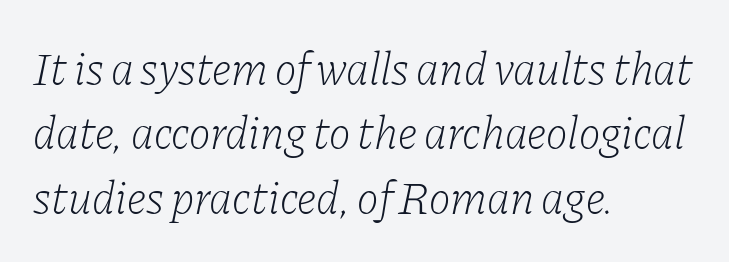
Q: Is the text bold? A: No.
Q: Is the text italic (slanted)? A: Yes, it leans right by about 11 degrees.
Q: Is the typeface a serif or a sans-serif typeface? A: Serif.
Q: Is the text underlined? A: No.
Q: How is the paragraph aligned? A: Left-aligned.
Q: Is the spacing between letters normal or unusually wide? A: Normal.
Q: Is the spacing between lines tight, normal or loose? A: Normal.
Q: Width (condensed, normal, or wide)? A: Normal.
Q: Stroke contrast? A: Low.
Q: x-height? A: Medium.
Q: Monospaced? A: No.
